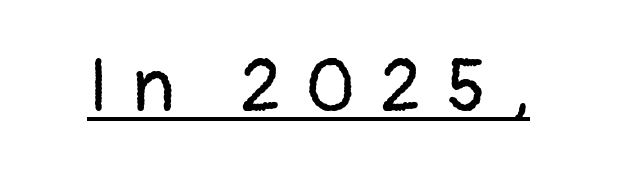
Q: Is the text bold? A: No.
Q: Is the text italic (slanted)? A: No, it is upright.
Q: Is the typeface a serif or a sans-serif typeface? A: Sans-serif.
Q: Is the text underlined? A: Yes.
Q: Is the spacing between letters normal or unusually wide? A: Unusually wide.
Q: Width (condensed, normal, or wide)? A: Normal.
Q: Stroke contrast? A: Low.
Q: x-height? A: Medium.
Q: Monospaced? A: No.
